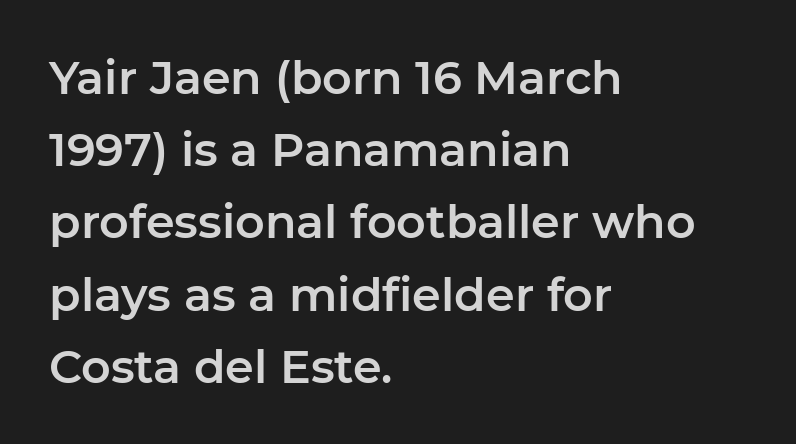
The image shows 46 px sans-serif type, upright; set left-aligned, normal line spacing (1.57x), normal letter spacing, not underlined; low stroke contrast and a medium x-height.
